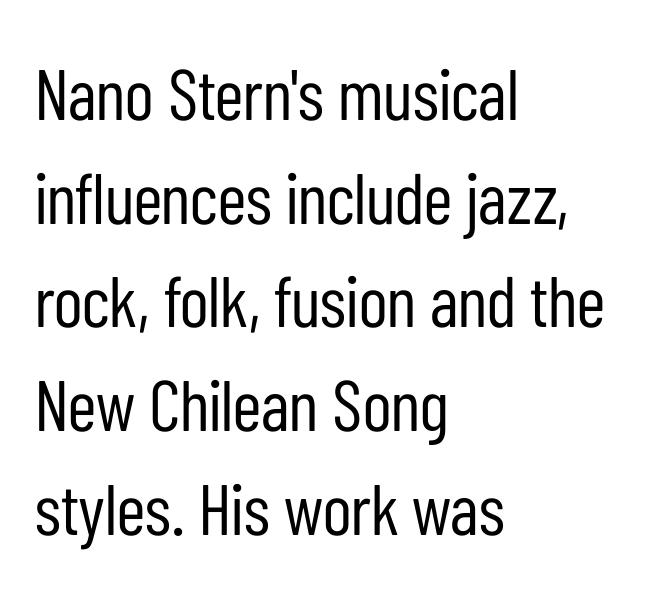
The image shows 72 px regular-weight, condensed sans-serif type, upright; set left-aligned, normal line spacing (1.44x), normal letter spacing, not underlined; low stroke contrast and a medium x-height.
